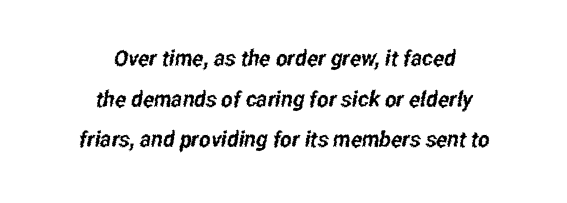
{"underline": "no", "align": "center", "line_spacing_ratio": 1.85, "letter_spacing": "normal", "letter_spacing_em": 0.0, "glyph_px": 22}
